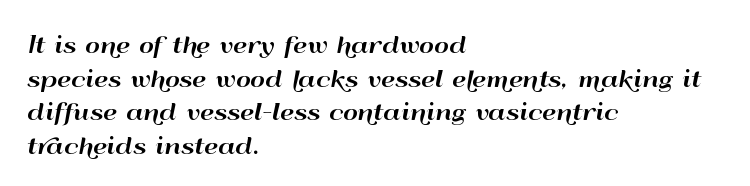
Notice how the passage keeps a crisp vertical edge on the left only. The passage shown is not underscored anywhere. Tracking value appears to be zero — textbook default spacing.
